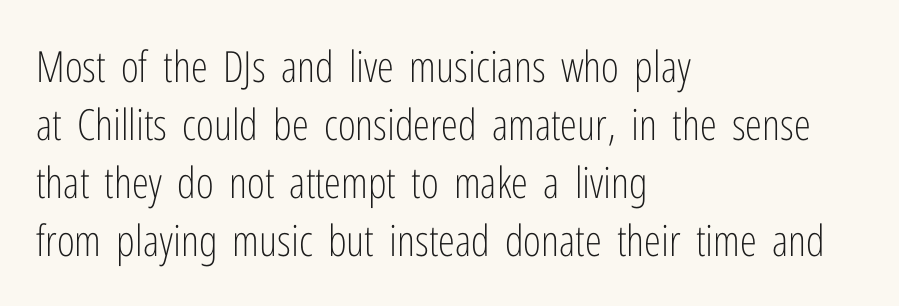
Q: Is the text bold? A: No.
Q: Is the text italic (slanted)? A: No, it is upright.
Q: Is the typeface a serif or a sans-serif typeface? A: Sans-serif.
Q: Is the text underlined? A: No.
Q: How is the paragraph aligned? A: Left-aligned.
Q: Is the spacing between letters normal or unusually wide? A: Normal.
Q: Is the spacing between lines tight, normal or loose? A: Normal.
Q: Width (condensed, normal, or wide)? A: Condensed.
Q: Stroke contrast? A: Low.
Q: x-height? A: Medium.
Q: Monospaced? A: No.
